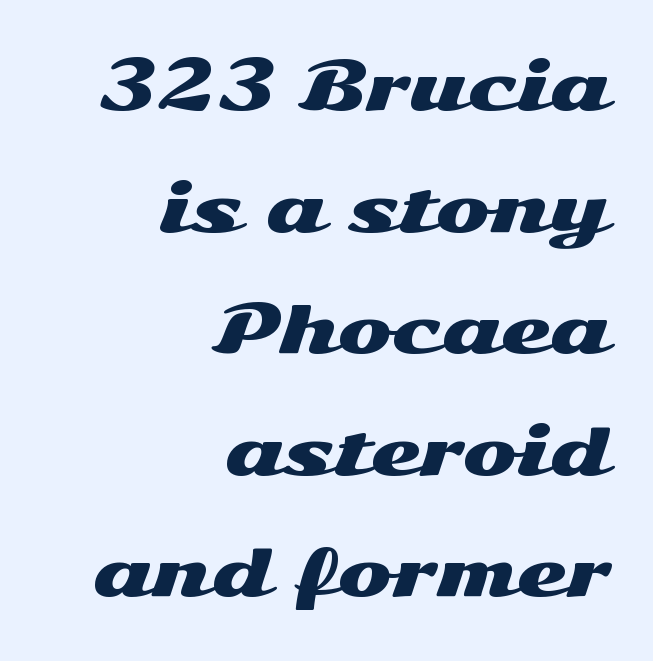
{"serif": "no", "width": "wide", "stroke_contrast": "medium", "x_height": "medium", "monospaced": "no", "underline": "no", "align": "right", "line_spacing_ratio": 1.87, "letter_spacing": "normal", "letter_spacing_em": 0.0, "glyph_px": 65}
